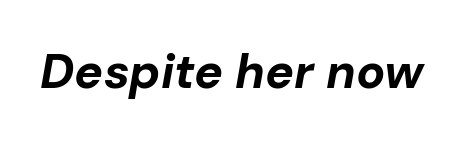
The image shows 48 px bold type, italic (leaning right); set normal letter spacing, not underlined; low stroke contrast and a medium x-height.
